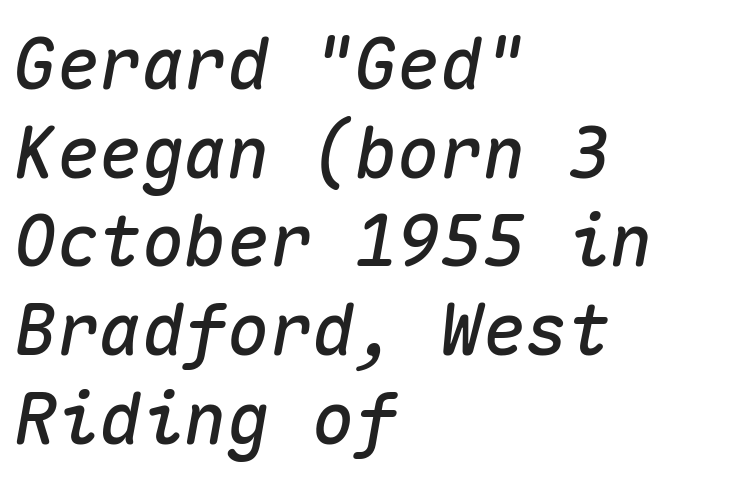
The image shows 71 px text type, italic (leaning right), monospaced; set left-aligned, normal line spacing (1.25x), normal letter spacing, not underlined; medium stroke contrast and a medium x-height.
